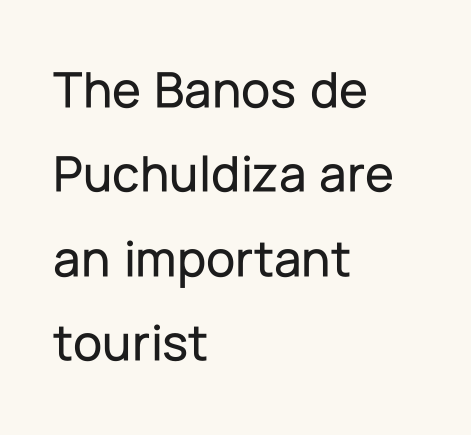
Words appear dense and cohesive because spacing is normal. Interline gaps are of average width in this sample. Only glyphs here, with clear space below each row. Ordinary non-slanted type is in use. This sample is left-justified, so line endings fall wherever the words run out.
